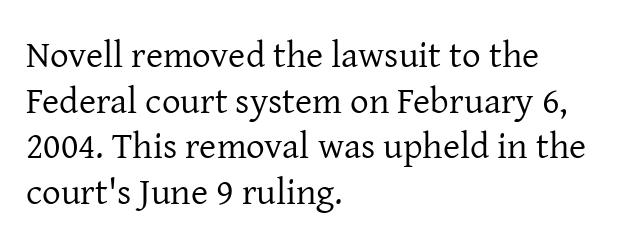
Beneath every word, the page is bare. Stroke terminals: seriffed. Nobody touched the tracking dial on this one. Weight class: somewhere from thin through regular.
